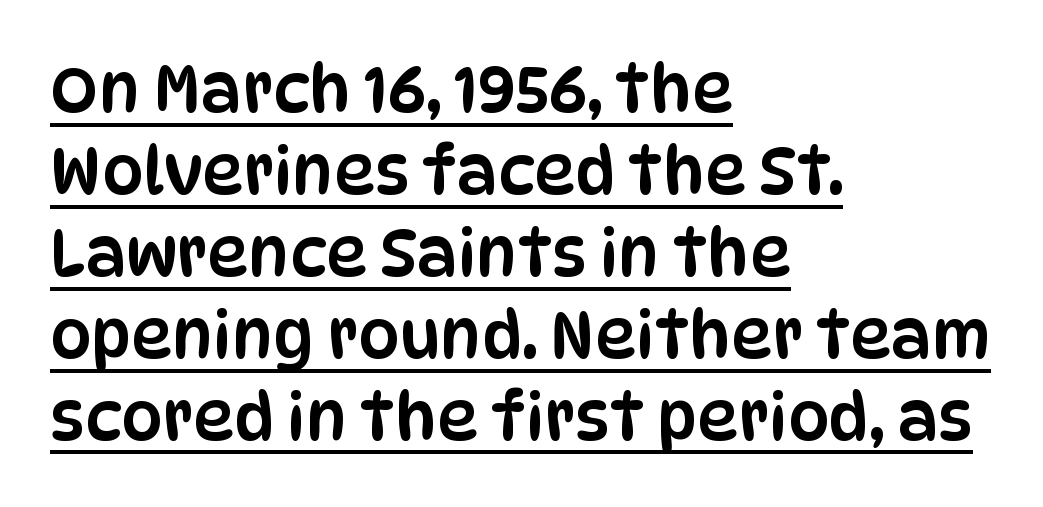
There is no visible air inserted between adjacent glyphs. No italicization has been applied; the sample stays upright. Is there an underline? Yes — a line sits under the letters. Note the varied advance widths — an 'i' is clearly narrower than an 'm'.
